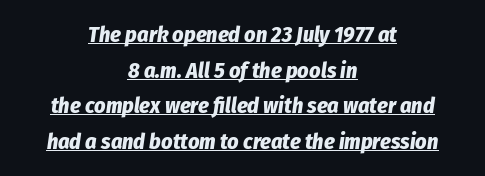
Q: Is the text bold? A: Yes.
Q: Is the text italic (slanted)? A: Yes, it leans right by about 8 degrees.
Q: Is the text underlined? A: Yes.
Q: How is the paragraph aligned? A: Centered.
Q: Is the spacing between letters normal or unusually wide? A: Normal.
Q: Is the spacing between lines tight, normal or loose? A: Normal.
